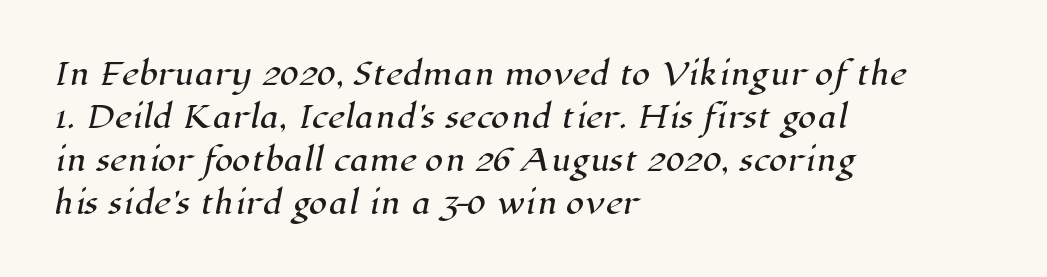
{"serif": "yes", "width": "normal", "stroke_contrast": "high", "x_height": "medium", "monospaced": "no", "underline": "no", "align": "left", "line_spacing": "normal", "line_spacing_ratio": 1.43, "letter_spacing": "normal", "letter_spacing_em": 0.0, "glyph_px": 30}
